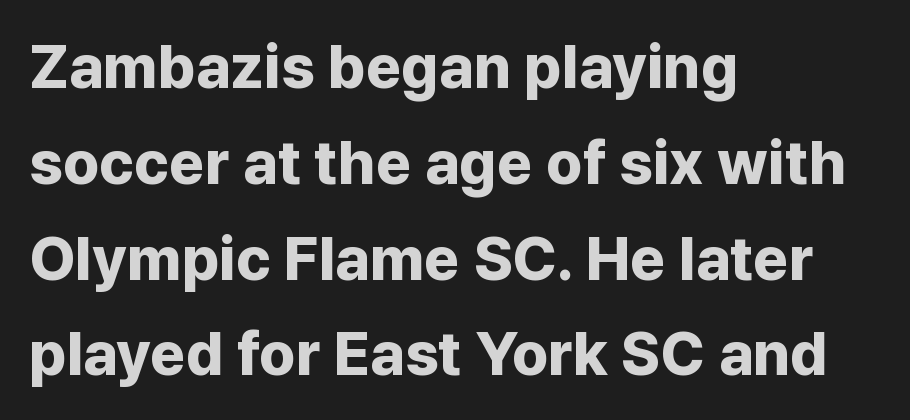
{"serif": "no", "italic": "no", "bold": "yes", "weight": "bold", "width": "normal", "stroke_contrast": "low", "x_height": "medium", "monospaced": "no", "underline": "no", "align": "left", "line_spacing": "normal", "line_spacing_ratio": 1.57, "letter_spacing": "normal", "letter_spacing_em": 0.0, "glyph_px": 61}
